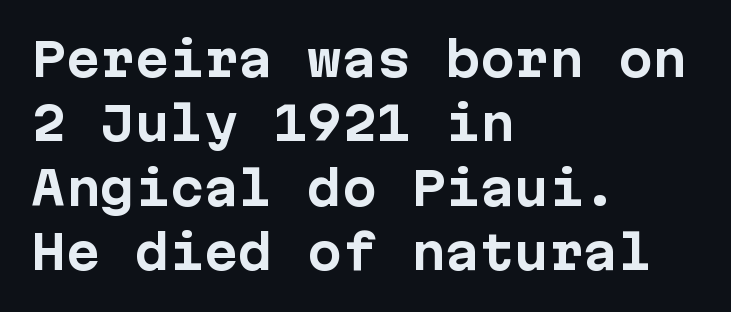
Ordinary non-slanted type is in use. Rows of type keep a routine distance in the vertical direction. No word sits above an underline. In CSS terms this would be text-align: left. Each letter, wide or thin by design, is forced into the same width here. The characters look thick and weighty, a clear bold.
